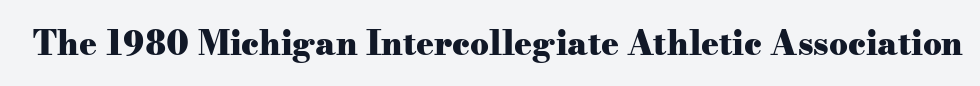
{"serif": "yes", "italic": "no", "bold": "yes", "weight": "heavy", "width": "wide", "stroke_contrast": "medium", "x_height": "small", "monospaced": "no", "underline": "no", "letter_spacing": "normal", "letter_spacing_em": 0.0, "glyph_px": 33}
